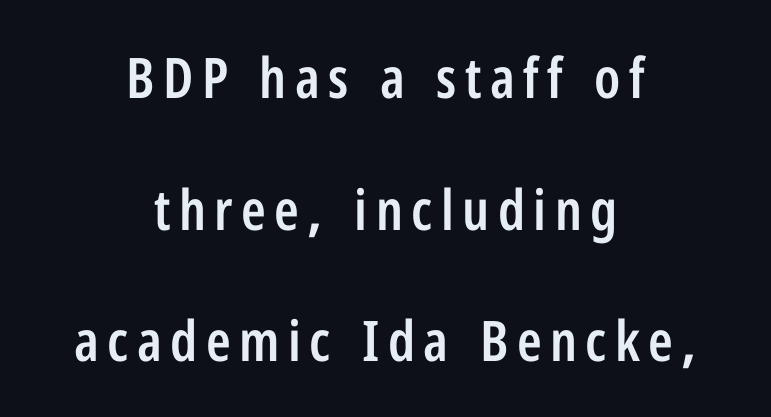
The image shows 56 px semibold, condensed sans-serif type, upright; set centered, loose line spacing (2.35x), not underlined; low stroke contrast and a medium x-height.
